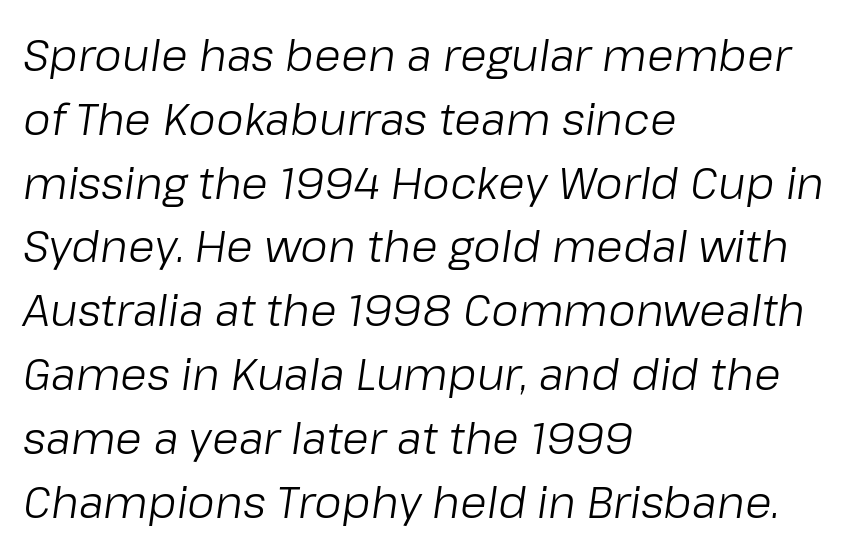
{"italic": "yes", "lean": "right", "slant_degrees": 8, "bold": "no", "weight": "light", "width": "normal", "stroke_contrast": "low", "x_height": "medium", "monospaced": "no", "underline": "no", "align": "left", "line_spacing": "normal", "line_spacing_ratio": 1.45, "letter_spacing": "normal", "letter_spacing_em": 0.0, "glyph_px": 44}
